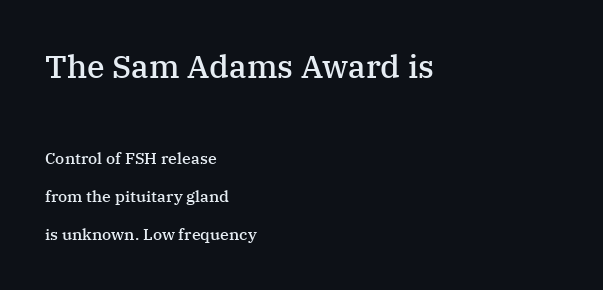
Q: Is the text bold? A: Semi-bold.
Q: Is the text italic (slanted)? A: No, it is upright.
Q: Is the typeface a serif or a sans-serif typeface? A: Serif.
Q: Is the text underlined? A: No.
Q: How is the paragraph aligned? A: Left-aligned.
Q: Is the spacing between letters normal or unusually wide? A: Normal.
Q: Is the spacing between lines tight, normal or loose? A: Loose.
Q: Which block of text is set in a larger size, the first (top) or the second (bottom)? A: The first (top) one.
Q: Width (condensed, normal, or wide)? A: Normal.
Q: Stroke contrast? A: Medium.
Q: x-height? A: Medium.
Q: Monospaced? A: No.
